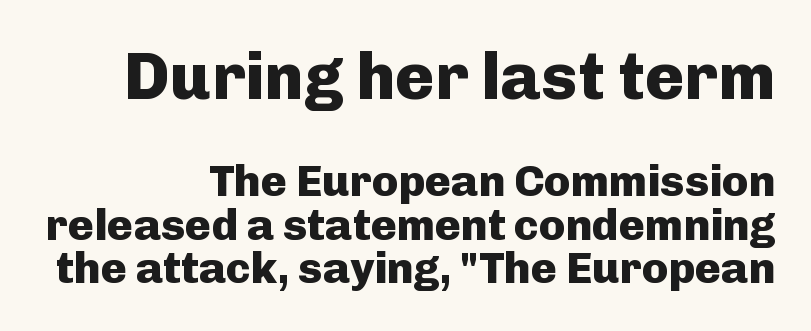
Q: Is the text bold? A: Yes.
Q: Is the text italic (slanted)? A: No, it is upright.
Q: Is the typeface a serif or a sans-serif typeface? A: Sans-serif.
Q: Is the text underlined? A: No.
Q: How is the paragraph aligned? A: Right-aligned.
Q: Is the spacing between letters normal or unusually wide? A: Normal.
Q: Is the spacing between lines tight, normal or loose? A: Tight.
Q: Which block of text is set in a larger size, the first (top) or the second (bottom)? A: The first (top) one.
Q: Width (condensed, normal, or wide)? A: Normal.
Q: Stroke contrast? A: Low.
Q: x-height? A: Medium.
Q: Monospaced? A: No.
